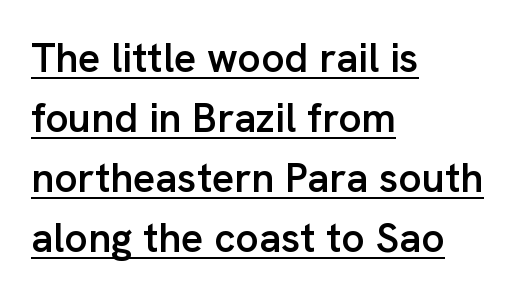
Q: Is the text bold? A: Semi-bold.
Q: Is the text italic (slanted)? A: No, it is upright.
Q: Is the typeface a serif or a sans-serif typeface? A: Sans-serif.
Q: Is the text underlined? A: Yes.
Q: How is the paragraph aligned? A: Left-aligned.
Q: Is the spacing between letters normal or unusually wide? A: Normal.
Q: Is the spacing between lines tight, normal or loose? A: Normal.
Q: Width (condensed, normal, or wide)? A: Normal.
Q: Stroke contrast? A: Low.
Q: x-height? A: Medium.
Q: Monospaced? A: No.
